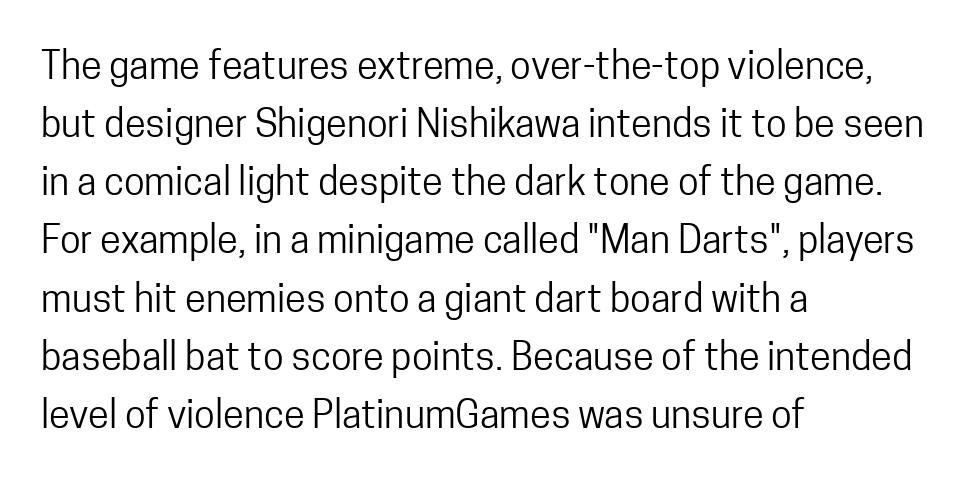
The image shows 38 px regular-weight, condensed sans-serif type, upright; set left-aligned, normal line spacing (1.53x), normal letter spacing, not underlined; low stroke contrast and a medium x-height.
